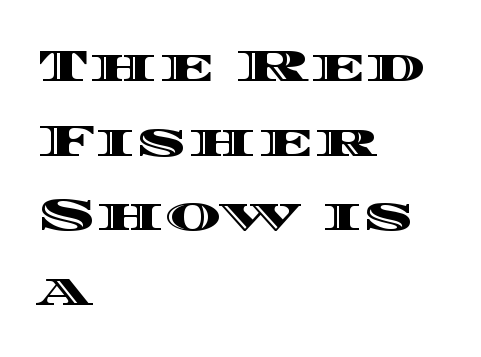
{"italic": "no", "width": "wide", "x_height": "large", "monospaced": "no", "underline": "no", "align": "left", "line_spacing": "normal", "line_spacing_ratio": 1.59, "letter_spacing": "normal", "letter_spacing_em": 0.0, "glyph_px": 47}
